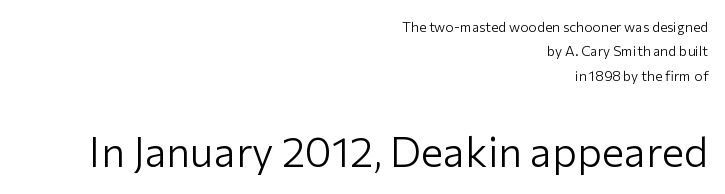
Q: Is the text bold? A: No.
Q: Is the text italic (slanted)? A: No, it is upright.
Q: Is the typeface a serif or a sans-serif typeface? A: Sans-serif.
Q: Is the text underlined? A: No.
Q: How is the paragraph aligned? A: Right-aligned.
Q: Is the spacing between letters normal or unusually wide? A: Normal.
Q: Which block of text is set in a larger size, the first (top) or the second (bottom)? A: The second (bottom) one.
Q: Width (condensed, normal, or wide)? A: Normal.
Q: Stroke contrast? A: Low.
Q: x-height? A: Medium.
Q: Monospaced? A: No.
